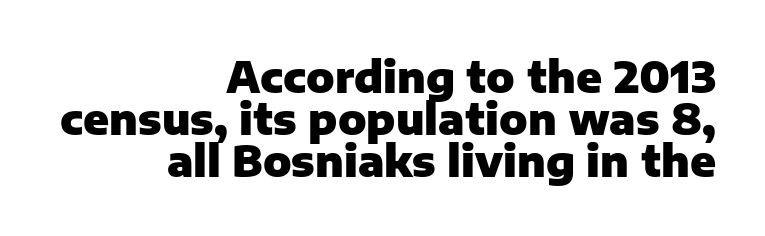
The image shows 42 px heavy sans-serif type, upright; set right-aligned, tight line spacing (1.0x), normal letter spacing, not underlined; low stroke contrast and a medium x-height.
